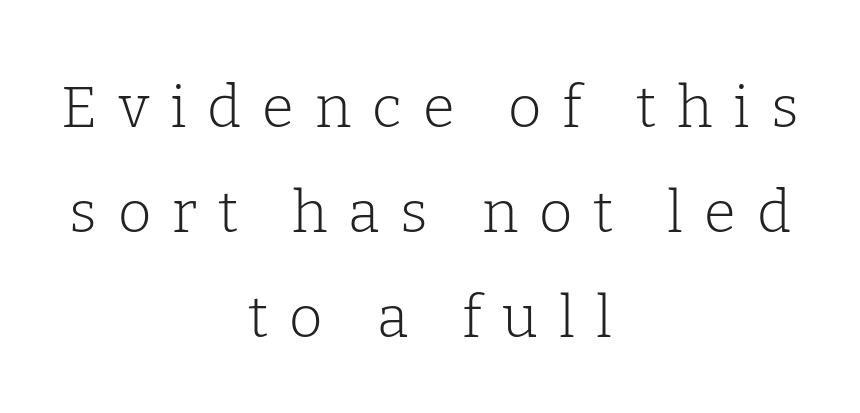
Beneath every word, the page is bare. Substantial extra tracking has been applied to these lines. Check where the strokes stop: tiny serifs finish them off. The font is comparable to plain body text, perhaps lighter. The type sits square on the baseline with zero lean.
